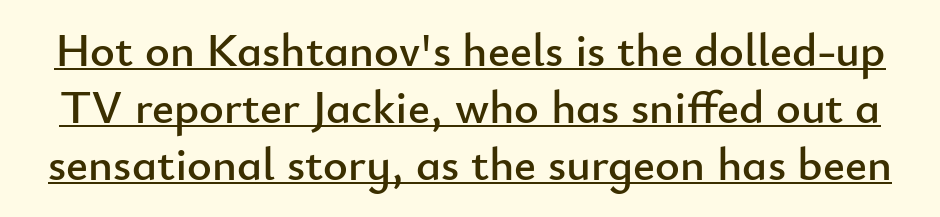
The image shows 47 px sans-serif type, upright; set line spacing 1.21x, normal letter spacing, underlined; low stroke contrast and a small x-height.
